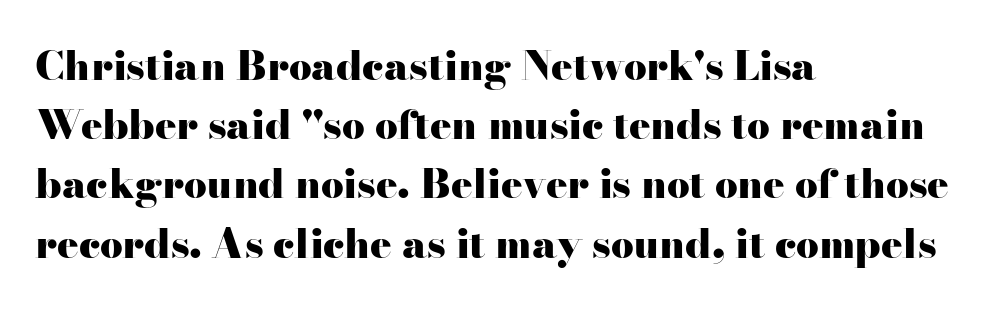
One-word summary of the alignment: left. What weight is shown? A full bold with thick strokes. Notice how descenders clear the ascenders below comfortably — that's standard leading. Only glyphs here, with clear space below each row. Each word holds together tightly as a unit, with standard inter-letter gaps.
